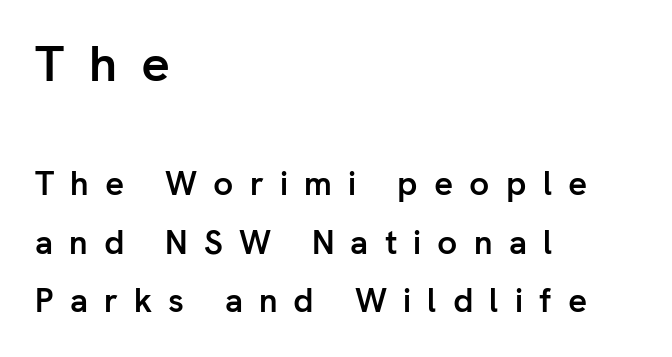
{"serif": "no", "italic": "no", "bold": "yes", "weight": "semibold", "width": "normal", "stroke_contrast": "low", "x_height": "medium", "monospaced": "no", "underline": "no", "align": "left", "line_spacing_ratio": 1.78, "letter_spacing": "wide", "letter_spacing_em": 0.49, "larger_block": "first", "size_ratio": 1.52, "glyph_px": 50}
